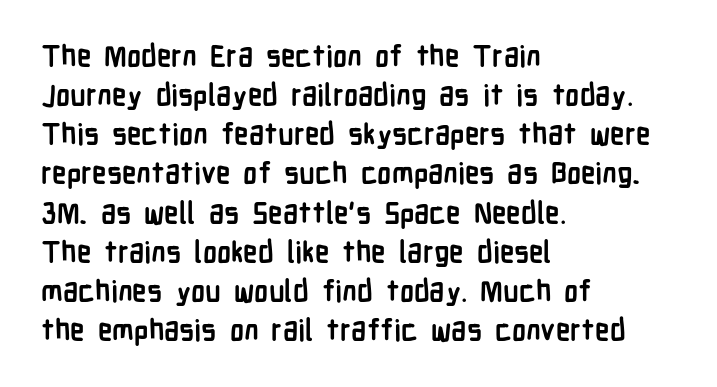
Q: Is the text bold? A: Yes.
Q: Is the text italic (slanted)? A: No, it is upright.
Q: Is the typeface a serif or a sans-serif typeface? A: Sans-serif.
Q: Is the text underlined? A: No.
Q: How is the paragraph aligned? A: Left-aligned.
Q: Is the spacing between letters normal or unusually wide? A: Normal.
Q: Is the spacing between lines tight, normal or loose? A: Normal.
Q: Width (condensed, normal, or wide)? A: Condensed.
Q: Stroke contrast? A: Low.
Q: x-height? A: Medium.
Q: Monospaced? A: No.
